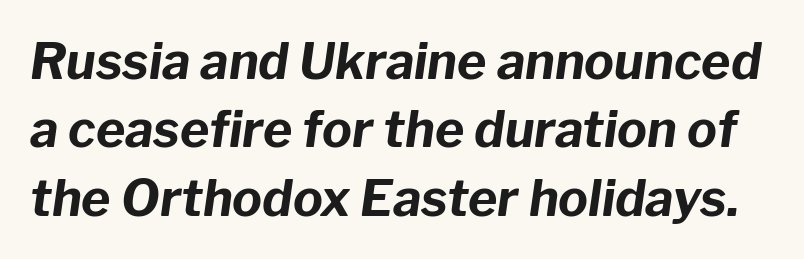
Q: Is the text bold? A: Yes.
Q: Is the text italic (slanted)? A: Yes, it leans right by about 8 degrees.
Q: Is the text underlined? A: No.
Q: Is the spacing between letters normal or unusually wide? A: Normal.
Q: Is the spacing between lines tight, normal or loose? A: Normal.
Q: Width (condensed, normal, or wide)? A: Normal.
Q: Stroke contrast? A: Low.
Q: x-height? A: Medium.
Q: Monospaced? A: No.
